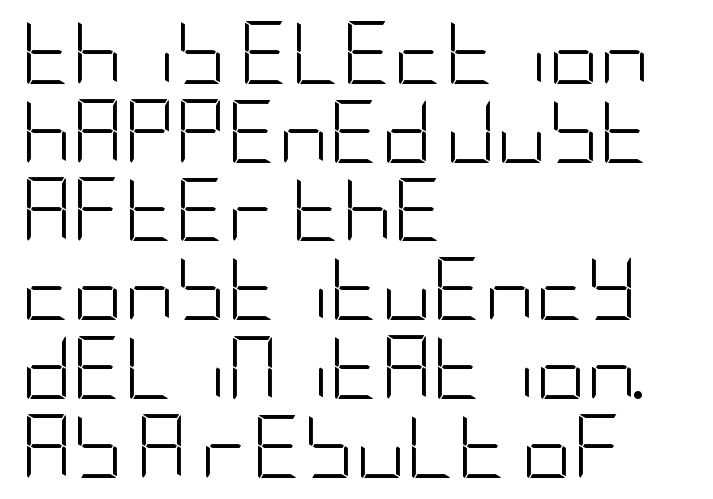
Q: Is the text bold? A: No.
Q: Is the text italic (slanted)? A: No, it is upright.
Q: Is the typeface a serif or a sans-serif typeface? A: Sans-serif.
Q: Is the text underlined? A: No.
Q: How is the paragraph aligned? A: Left-aligned.
Q: Is the spacing between letters normal or unusually wide? A: Normal.
Q: Is the spacing between lines tight, normal or loose? A: Normal.
Q: Width (condensed, normal, or wide)? A: Condensed.
Q: Stroke contrast? A: Low.
Q: x-height? A: Large.
